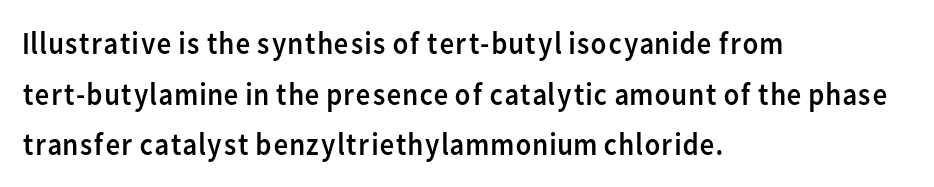
The image shows 32 px regular-weight sans-serif type, upright; set left-aligned, normal line spacing (1.58x), normal letter spacing, not underlined; low stroke contrast and a medium x-height.
